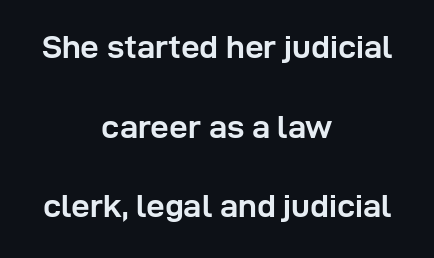
Thick stems and heavy bowls — unmistakably bold. Tracking value appears to be zero — textbook default spacing. A centered setting, common on invitations and titles, is used for this passage. The font family rendered here belongs to the sans-serif group. Whoever set this chose breathing room over compactness in the vertical rhythm. Type without underlining.
